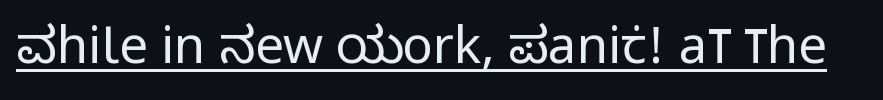
Q: Is the text bold? A: No.
Q: Is the text italic (slanted)? A: No, it is upright.
Q: Is the typeface a serif or a sans-serif typeface? A: Sans-serif.
Q: Is the text underlined? A: Yes.
Q: Is the spacing between letters normal or unusually wide? A: Normal.
Q: Width (condensed, normal, or wide)? A: Condensed.
Q: Stroke contrast? A: Low.
Q: x-height? A: Large.
Q: Monospaced? A: No.
